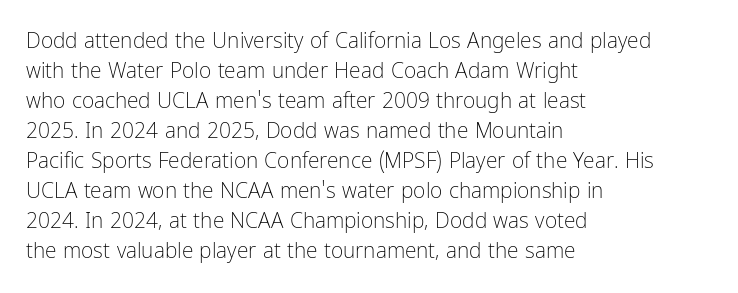
Compared with typical body copy, the letter spacing here is the same. The text block is weighted toward the left margin, trailing off unevenly rightward. The foot of each line stays bare and open. Evenly set lines give the paragraph a standard silhouette. Stroke thickness stays within the range of a standard reading face or lighter.
